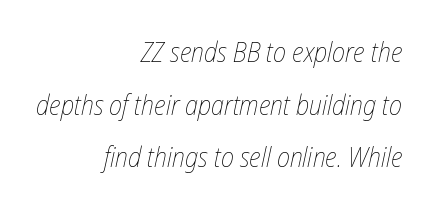
The image shows 28 px thin, condensed type, italic (leaning right); set right-aligned, line spacing 1.88x, normal letter spacing, not underlined; low stroke contrast and a medium x-height.
